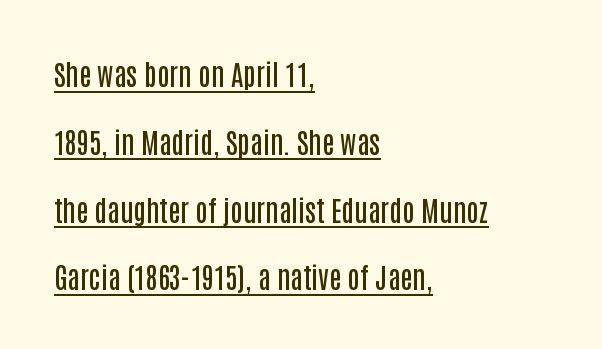
The letters advance in unequal steps, a hallmark of proportional type. The strokes are fattened partway — semibold, not bold. Quick note: not italic, upright. Does the copy run flush right? No — it runs flush left. Type style note: lacks serifs. Look at the tracking — it's just the regular setting, nothing added.
